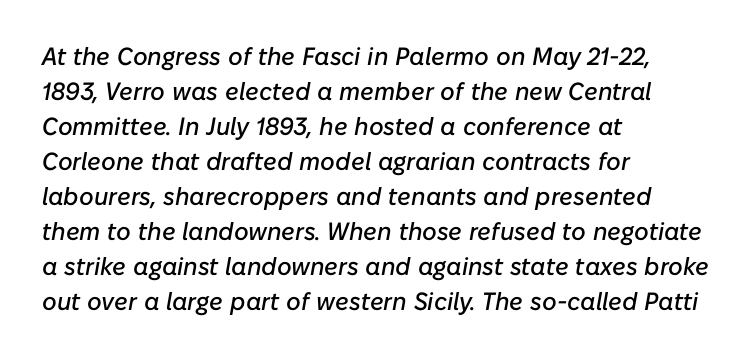
Summary of vertical rhythm: regular, with standard interline spacing. These lines were composed using italics. Spacing between characters is what you'd get straight out of the box. Glance below the letters and you will spot only blank space. Line beginnings align vertically; line endings do not.
